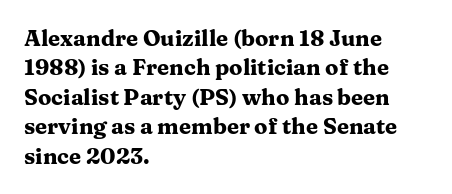
Q: Is the text bold? A: Yes.
Q: Is the text italic (slanted)? A: No, it is upright.
Q: Is the text underlined? A: No.
Q: How is the paragraph aligned? A: Left-aligned.
Q: Is the spacing between letters normal or unusually wide? A: Normal.
Q: Is the spacing between lines tight, normal or loose? A: Normal.
